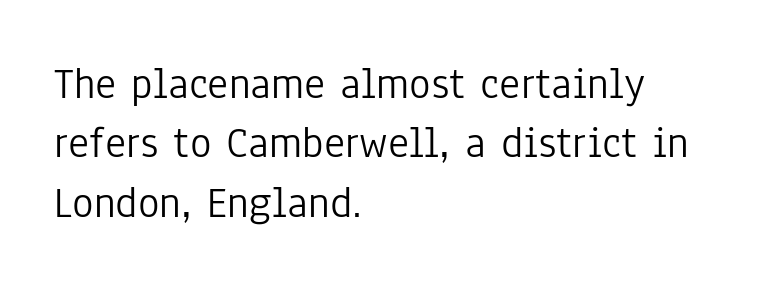
The image shows 45 px light, condensed sans-serif type, upright; set left-aligned, normal line spacing (1.32x), normal letter spacing, not underlined; low stroke contrast and a medium x-height.
